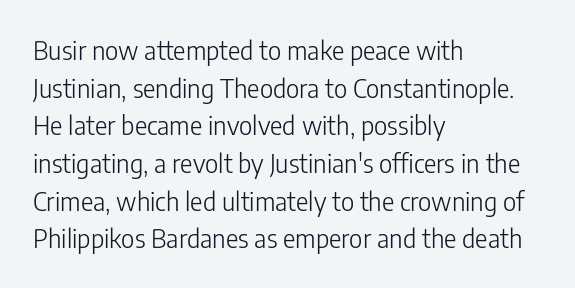
{"italic": "no", "bold": "no", "underline": "no", "align": "left", "line_spacing": "normal", "line_spacing_ratio": 1.45, "letter_spacing": "normal", "letter_spacing_em": 0.0, "glyph_px": 26}
